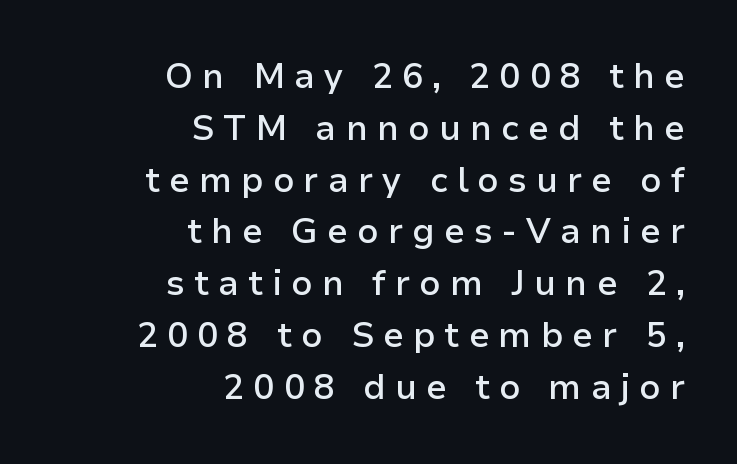
The image shows 35 px semibold sans-serif type, upright; set right-aligned, normal line spacing (1.48x), unusually wide letter spacing (+0.26 em), not underlined; low stroke contrast and a medium x-height.
